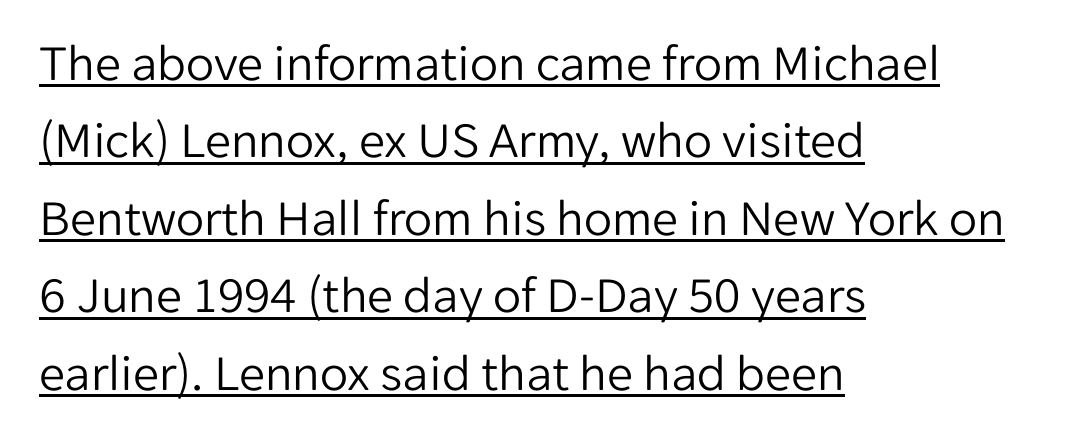
Q: Is the text bold? A: No.
Q: Is the text italic (slanted)? A: No, it is upright.
Q: Is the typeface a serif or a sans-serif typeface? A: Sans-serif.
Q: Is the text underlined? A: Yes.
Q: How is the paragraph aligned? A: Left-aligned.
Q: Is the spacing between letters normal or unusually wide? A: Normal.
Q: Is the spacing between lines tight, normal or loose? A: Normal.
Q: Width (condensed, normal, or wide)? A: Normal.
Q: Stroke contrast? A: Low.
Q: x-height? A: Medium.
Q: Monospaced? A: No.
